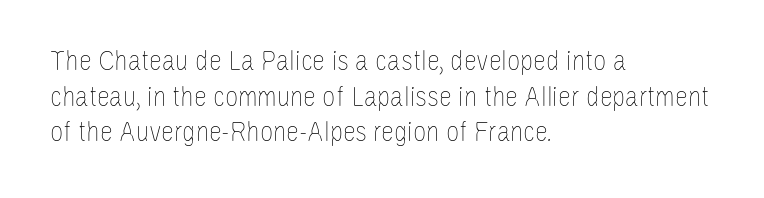
Q: Is the text bold? A: No.
Q: Is the text italic (slanted)? A: No, it is upright.
Q: Is the text underlined? A: No.
Q: How is the paragraph aligned? A: Left-aligned.
Q: Is the spacing between letters normal or unusually wide? A: Normal.
Q: Width (condensed, normal, or wide)? A: Condensed.
Q: Stroke contrast? A: Low.
Q: x-height? A: Large.
Q: Monospaced? A: No.
